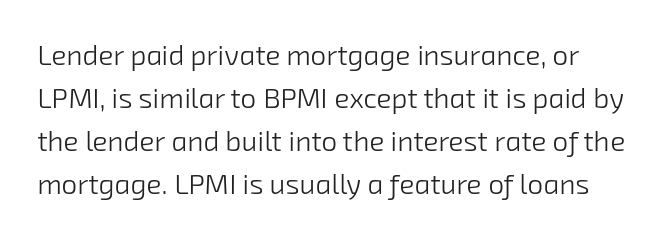
Q: Is the text bold? A: No.
Q: Is the typeface a serif or a sans-serif typeface? A: Sans-serif.
Q: Is the text underlined? A: No.
Q: Is the spacing between letters normal or unusually wide? A: Normal.
Q: Is the spacing between lines tight, normal or loose? A: Normal.
Q: Width (condensed, normal, or wide)? A: Normal.
Q: Stroke contrast? A: Low.
Q: x-height? A: Medium.
Q: Monospaced? A: No.
